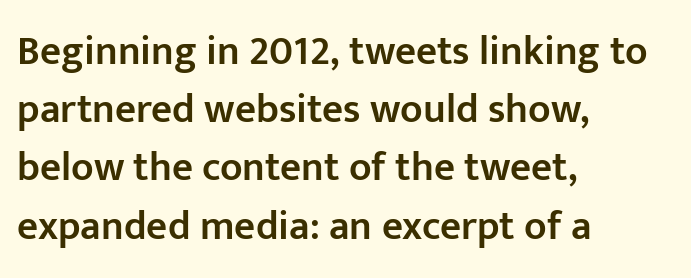
{"serif": "no", "italic": "no", "bold": "semi", "weight": "semibold", "width": "normal", "stroke_contrast": "low", "x_height": "medium", "monospaced": "no", "underline": "no", "align": "left", "line_spacing": "normal", "line_spacing_ratio": 1.42, "letter_spacing": "normal", "letter_spacing_em": 0.0, "glyph_px": 41}
